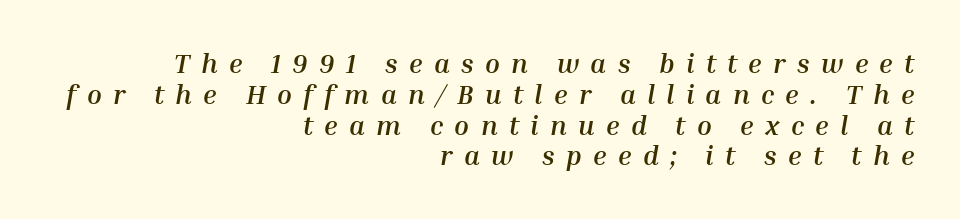
Each row of text sits above clean, open space. Letter spacing: wide. The passage shown leans; its letterforms are oblique. A flush-right, rag-left setting is used for this passage.
